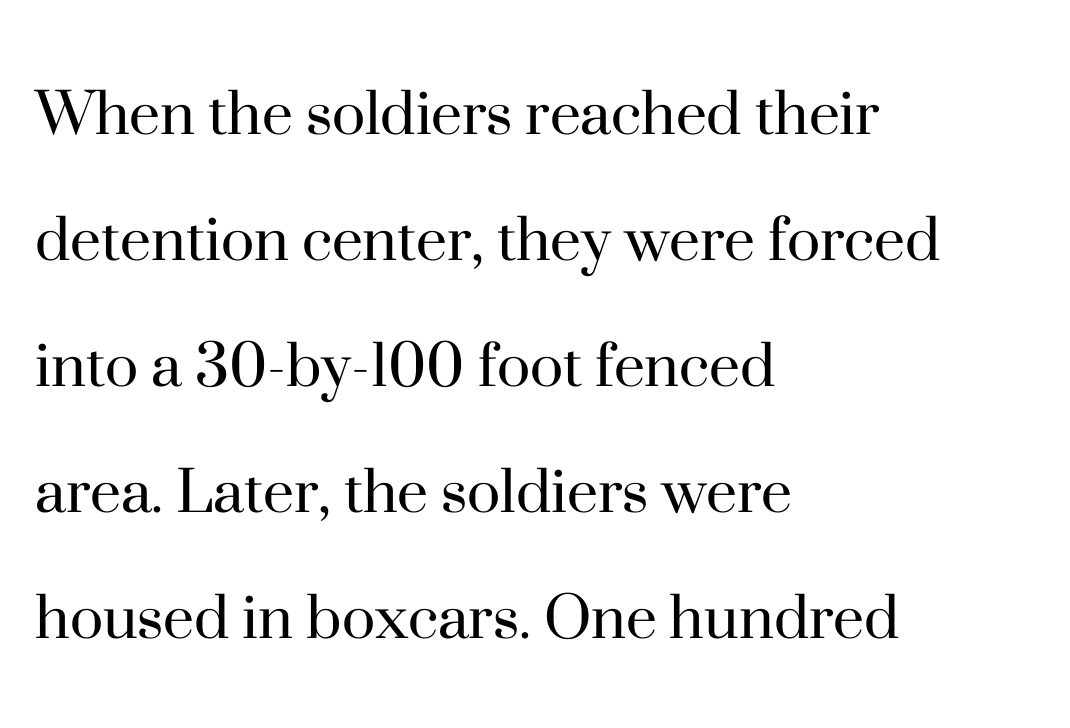
The foot of each line stays bare and open. Upright lettering throughout. Character widths vary here, with narrow letters taking less room than wide ones. You could call the tracking neutral — neither tight nor loose.
